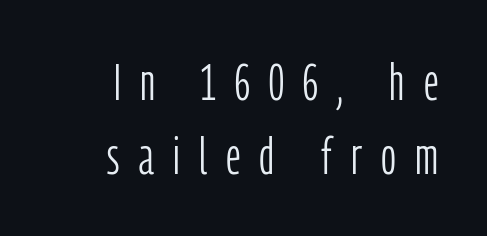
Weight: in the light-to-regular range. This is roman type, the default non-slanted kind. Someone cranked the tracking dial way up on this one. This sample uses a sans-serif face. Note the varied advance widths — an 'i' is clearly narrower than an 'm'.
